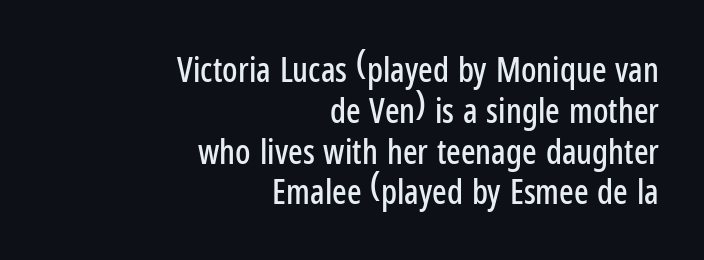
In terms of posture, this sample is upright. The rendering shows plain stroke endings on the letterforms — a sans-serif design. The rendering anchors every line to the right-hand side. These lines are rendered in a variable-pitch font. Clear beneath every line of the passage.
